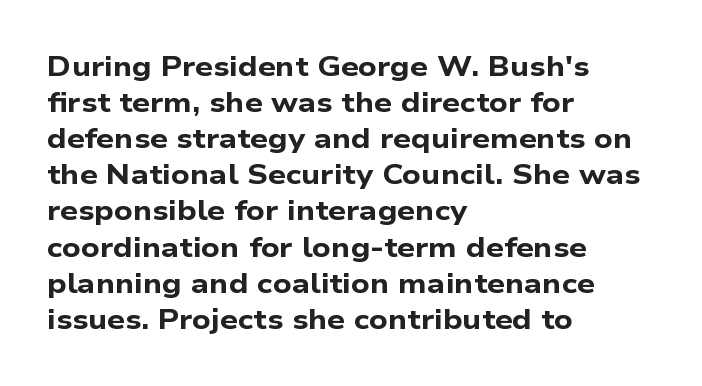
The image shows 28 px bold, wide sans-serif type; set left-aligned, normal line spacing (1.29x), normal letter spacing, not underlined; low stroke contrast and a medium x-height.
